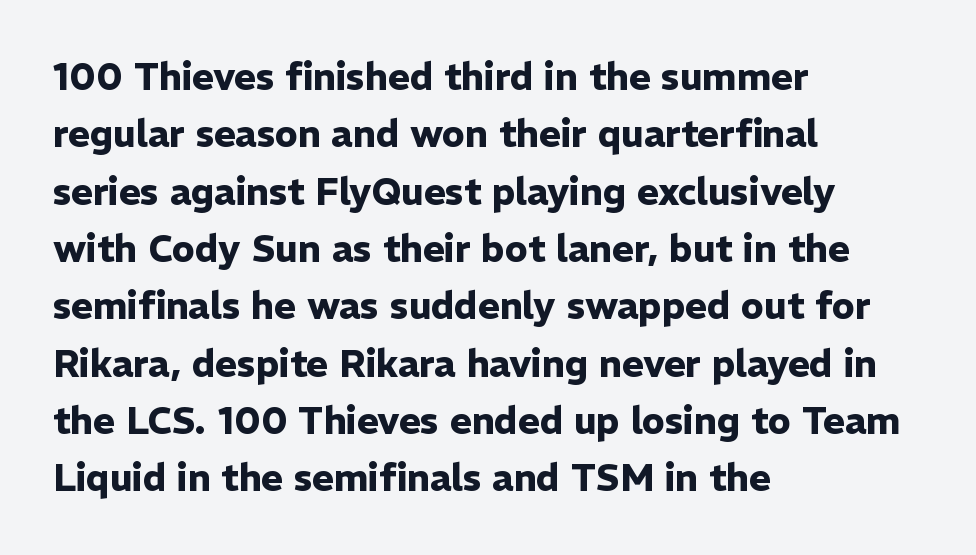
The image shows 37 px heavy sans-serif type, upright; set left-aligned, normal line spacing (1.55x), normal letter spacing, not underlined; low stroke contrast and a medium x-height.
